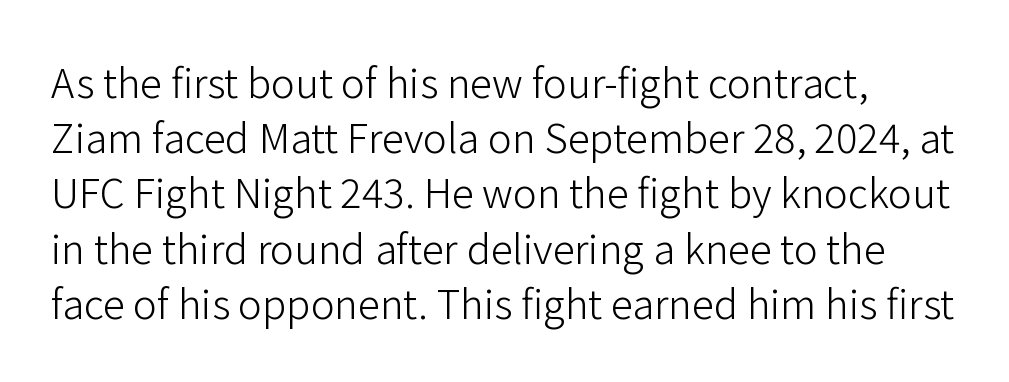
{"serif": "no", "italic": "no", "bold": "no", "weight": "light", "width": "normal", "stroke_contrast": "low", "x_height": "medium", "monospaced": "no", "underline": "no", "line_spacing": "normal", "line_spacing_ratio": 1.38, "letter_spacing": "normal", "letter_spacing_em": 0.0, "glyph_px": 40}
